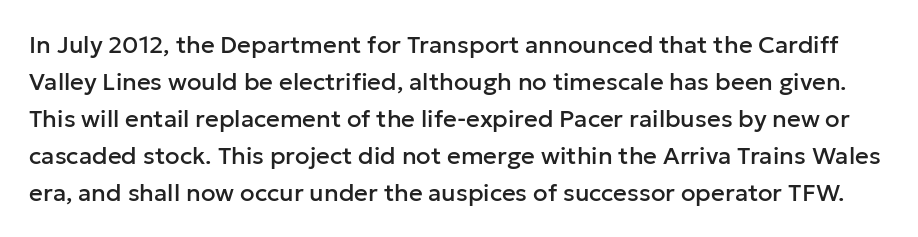
Q: Is the text italic (slanted)? A: No, it is upright.
Q: Is the text underlined? A: No.
Q: Is the spacing between letters normal or unusually wide? A: Normal.
Q: Is the spacing between lines tight, normal or loose? A: Normal.
